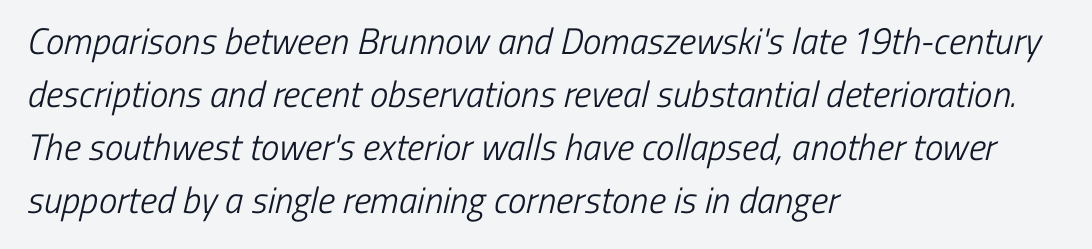
{"serif": "no", "bold": "no", "weight": "light", "width": "condensed", "stroke_contrast": "low", "x_height": "medium", "monospaced": "no", "underline": "no", "align": "left", "line_spacing": "normal", "line_spacing_ratio": 1.43, "letter_spacing": "normal", "letter_spacing_em": 0.0, "glyph_px": 37}
